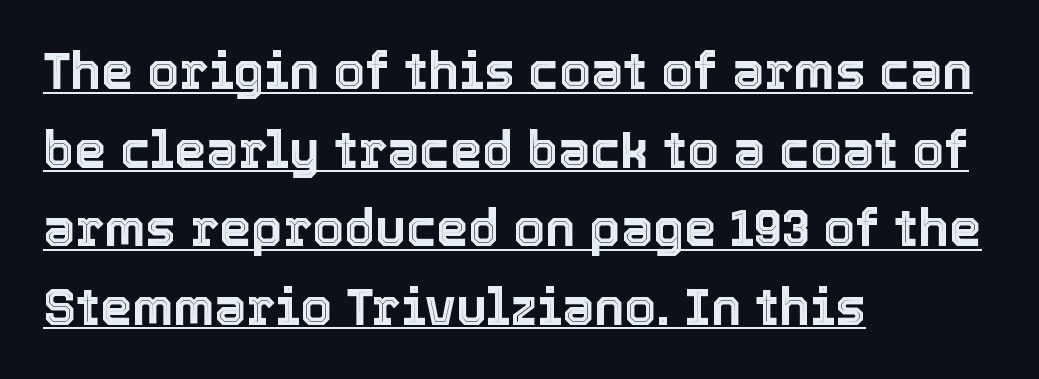
Proportional: the letters do not fall into vertical columns. This block has exactly the height ordinary leading produces. The rendering keeps characters at their native spacing. The rendering anchors every line to the left-hand side.
